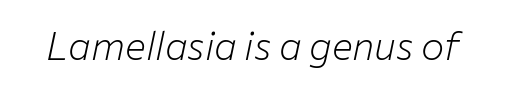
Q: Is the text bold? A: No.
Q: Is the text italic (slanted)? A: Yes, it leans right by about 12 degrees.
Q: Is the text underlined? A: No.
Q: Is the spacing between letters normal or unusually wide? A: Normal.
Q: Width (condensed, normal, or wide)? A: Normal.
Q: Stroke contrast? A: Low.
Q: x-height? A: Medium.
Q: Monospaced? A: No.
